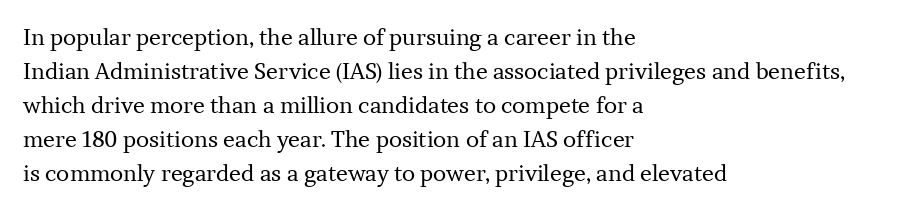
{"italic": "no", "bold": "no", "underline": "no", "align": "left", "line_spacing": "normal", "line_spacing_ratio": 1.54, "letter_spacing": "normal", "letter_spacing_em": 0.0, "glyph_px": 22}
